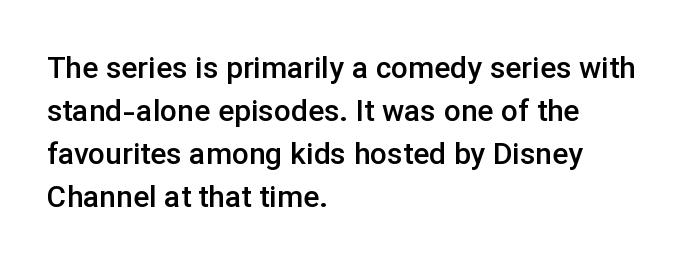
{"serif": "no", "italic": "no", "bold": "semi", "weight": "semibold", "width": "normal", "stroke_contrast": "low", "x_height": "medium", "monospaced": "no", "underline": "no", "align": "left", "line_spacing": "normal", "line_spacing_ratio": 1.43, "letter_spacing": "normal", "letter_spacing_em": 0.0, "glyph_px": 30}
